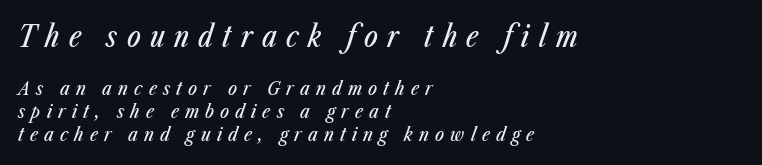
{"italic": "yes", "lean": "right", "slant_degrees": 23, "width": "condensed", "stroke_contrast": "low", "x_height": "medium", "monospaced": "no", "underline": "no", "align": "left", "line_spacing_ratio": 1.21, "letter_spacing": "wide", "letter_spacing_em": 0.32, "larger_block": "first", "size_ratio": 1.53, "glyph_px": 29}
